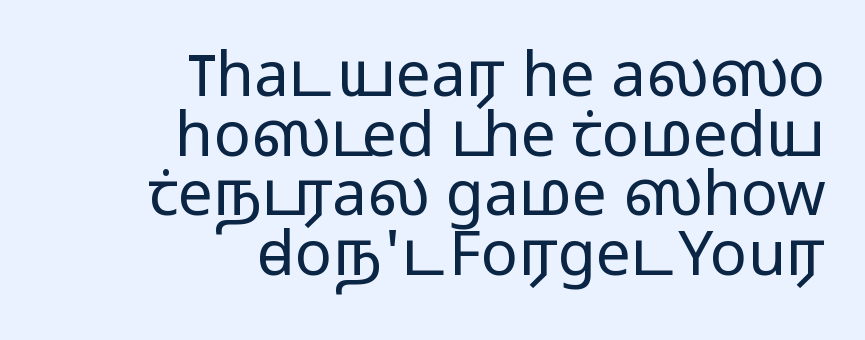
The image shows 62 px light, wide sans-serif type, upright; set right-aligned, tight line spacing (0.96x), normal letter spacing, not underlined; low stroke contrast and a medium x-height.
